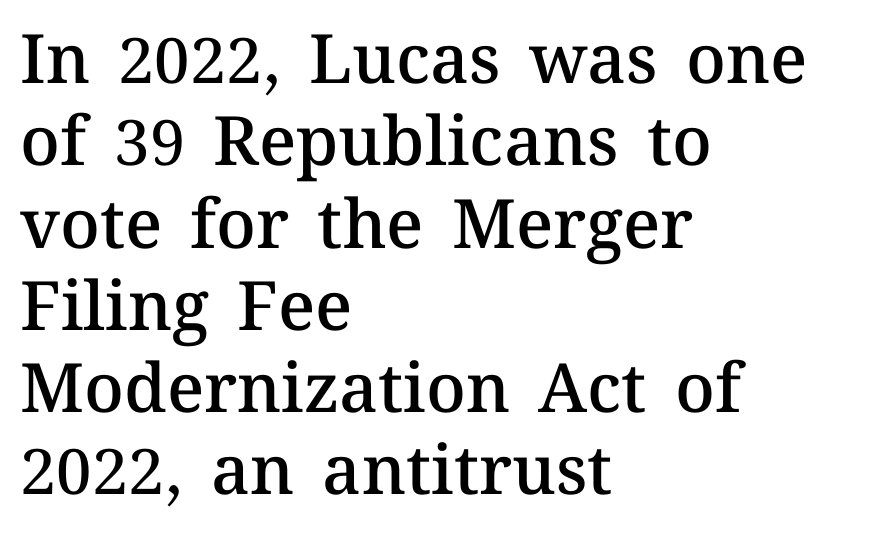
The font is running at a semibold setting, under full bold. Letters rest on an invisible, unmarked baseline. These lines are rendered in a variable-pitch font. Characters remain perfectly vertical along every line. Reading down the block, your eye returns to a fixed left position each line. Default kerning and tracking; the words read as compact shapes.
